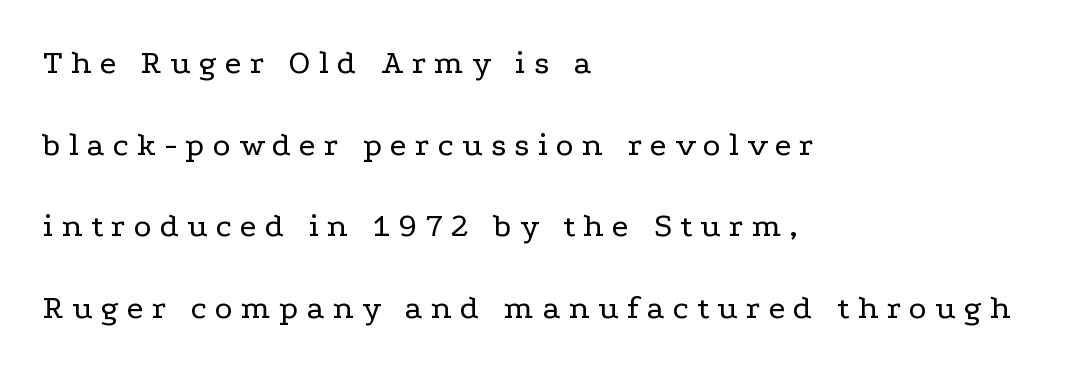
{"serif": "yes", "italic": "no", "bold": "no", "weight": "regular", "width": "wide", "stroke_contrast": "low", "x_height": "medium", "monospaced": "no", "underline": "no", "align": "left", "line_spacing": "loose", "line_spacing_ratio": 2.4, "letter_spacing": "wide", "letter_spacing_em": 0.24, "glyph_px": 34}
